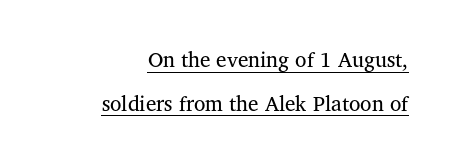
Here the glyphs are tracked normally, forming tight word shapes. Line endings align vertically; line beginnings do not. No letter is thick-stroked: the sample isn't bold. Notice how the stems are strictly vertical — no italics here. Compared with undecorated copy, this sample adds a rule below the words.
